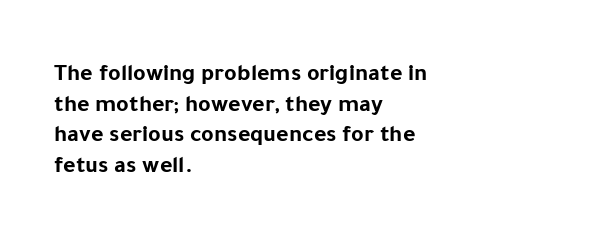
{"italic": "no", "bold": "yes", "underline": "no", "align": "left", "line_spacing": "normal", "line_spacing_ratio": 1.28, "letter_spacing": "normal", "letter_spacing_em": 0.0, "glyph_px": 24}
